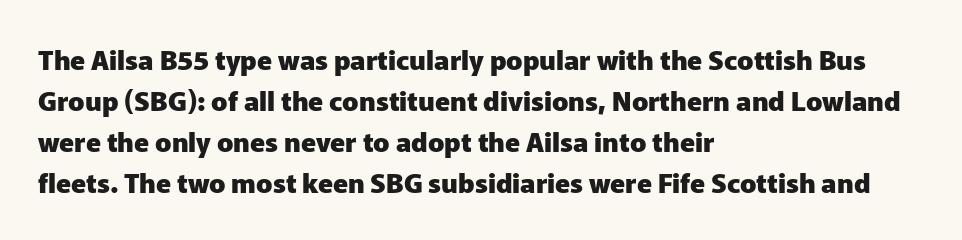
{"italic": "no", "bold": "yes", "underline": "no", "align": "left", "line_spacing": "normal", "line_spacing_ratio": 1.52, "letter_spacing": "normal", "letter_spacing_em": 0.0, "glyph_px": 27}
